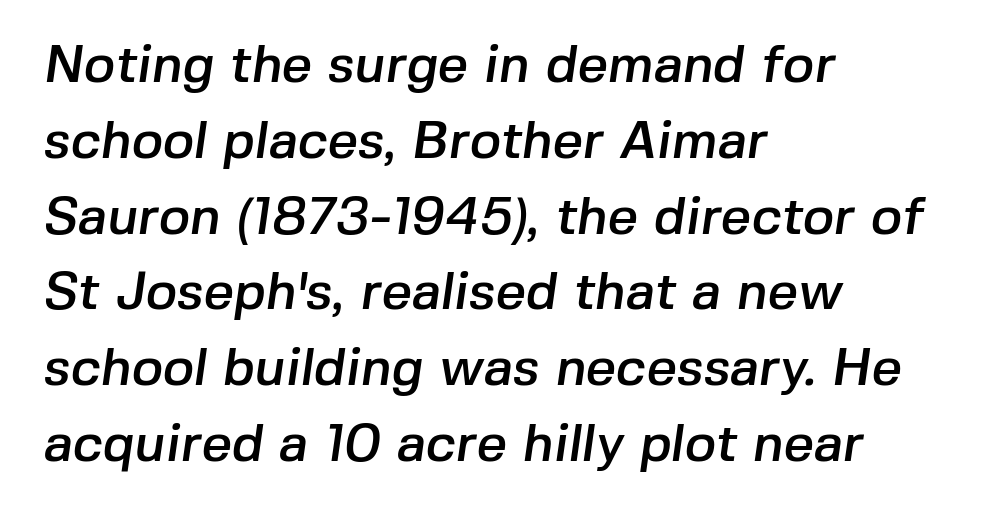
{"serif": "no", "width": "normal", "stroke_contrast": "low", "x_height": "medium", "monospaced": "no", "underline": "no", "align": "left", "line_spacing": "normal", "line_spacing_ratio": 1.43, "letter_spacing": "normal", "letter_spacing_em": 0.0, "glyph_px": 53}
